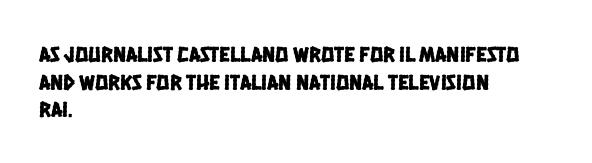
The baseline area is clear. This block has exactly the height ordinary leading produces. Letter spacing: default. The lines are quadded left.
